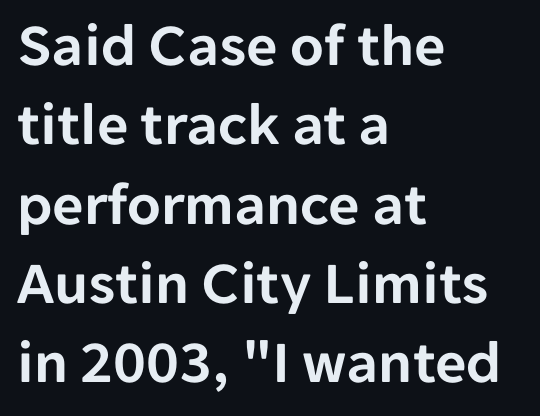
Q: Is the text italic (slanted)? A: No, it is upright.
Q: Is the typeface a serif or a sans-serif typeface? A: Sans-serif.
Q: Is the text underlined? A: No.
Q: How is the paragraph aligned? A: Left-aligned.
Q: Is the spacing between letters normal or unusually wide? A: Normal.
Q: Is the spacing between lines tight, normal or loose? A: Normal.
Q: Width (condensed, normal, or wide)? A: Normal.
Q: Stroke contrast? A: Low.
Q: x-height? A: Medium.
Q: Monospaced? A: No.
